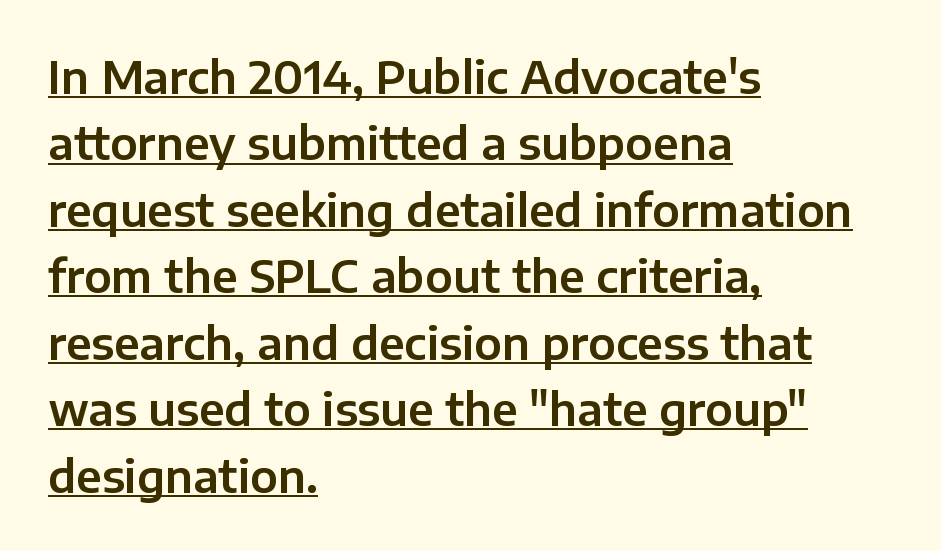
Posture: straight, roman, zero tilt. Stroke terminals: plain, sans-serif. Honestly, the row spacing looks completely unremarkable. You could call the tracking neutral — neither tight nor loose. What decoration does the sample have? An underline. The ragged edge is on the right, which tells us the setting is flush left.
